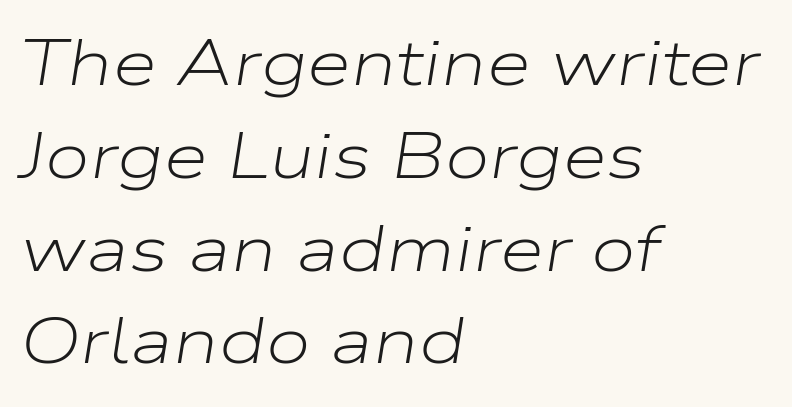
The text carries the slant typical of an italic or oblique font. There is no visible air inserted between adjacent glyphs. Successive baselines arrive at the customary interval. Anything drawn beneath the words? Only blank space.
